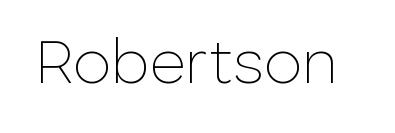
Q: Is the text bold? A: No.
Q: Is the text italic (slanted)? A: No, it is upright.
Q: Is the typeface a serif or a sans-serif typeface? A: Sans-serif.
Q: Is the text underlined? A: No.
Q: Is the spacing between letters normal or unusually wide? A: Normal.
Q: Width (condensed, normal, or wide)? A: Normal.
Q: Stroke contrast? A: Low.
Q: x-height? A: Medium.
Q: Monospaced? A: No.
